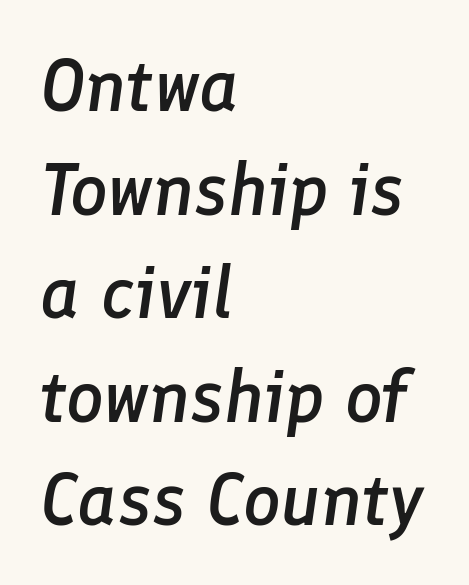
{"italic": "yes", "lean": "right", "slant_degrees": 8, "bold": "semi", "weight": "semibold", "width": "normal", "stroke_contrast": "low", "x_height": "medium", "monospaced": "no", "underline": "no", "align": "left", "line_spacing": "normal", "line_spacing_ratio": 1.4, "letter_spacing": "normal", "letter_spacing_em": 0.0, "glyph_px": 74}
